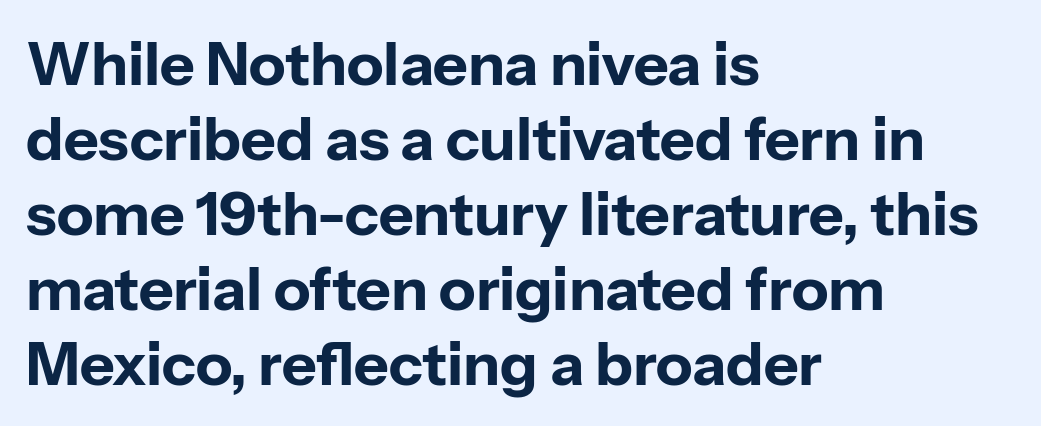
The image shows 60 px bold sans-serif type, upright; set left-aligned, normal line spacing (1.25x), normal letter spacing, not underlined; low stroke contrast and a medium x-height.
